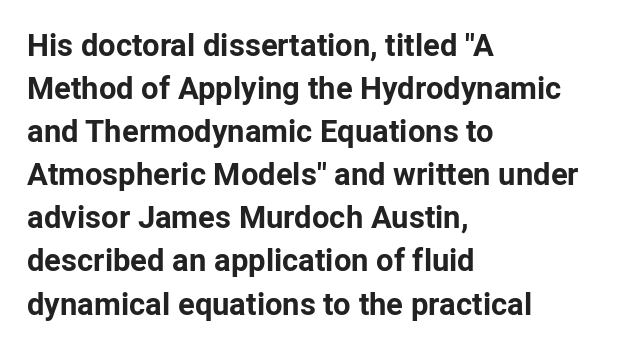
In terms of letterspacing, this is plain default setting. The rendering uses natural spacing where letterforms have individual widths. This sample uses a sans-serif face. No word sits above an underline. This is the regular roman posture of the typeface. All the whitespace from short lines collects on the right.
